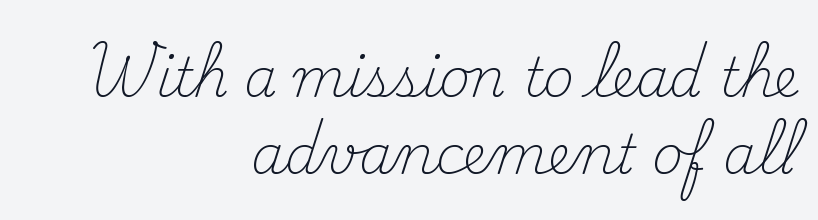
Underline: absent. Line endings align vertically; line beginnings do not. Does the leading feel generous? No, just average. Each letter's strokes conclude with small projecting serifs.
